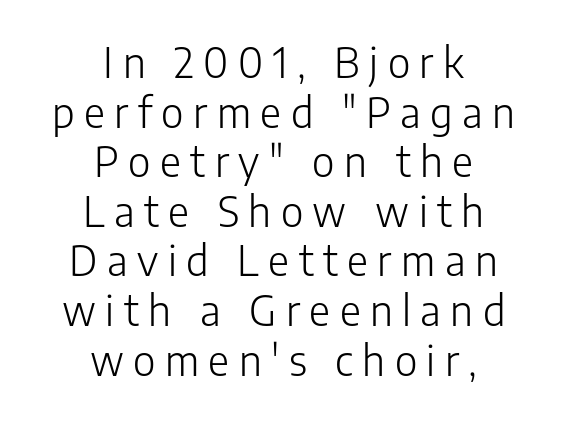
Q: Is the text bold? A: No.
Q: Is the text italic (slanted)? A: No, it is upright.
Q: Is the typeface a serif or a sans-serif typeface? A: Sans-serif.
Q: Is the text underlined? A: No.
Q: How is the paragraph aligned? A: Centered.
Q: Is the spacing between letters normal or unusually wide? A: Unusually wide.
Q: Width (condensed, normal, or wide)? A: Normal.
Q: Stroke contrast? A: Low.
Q: x-height? A: Medium.
Q: Monospaced? A: No.
